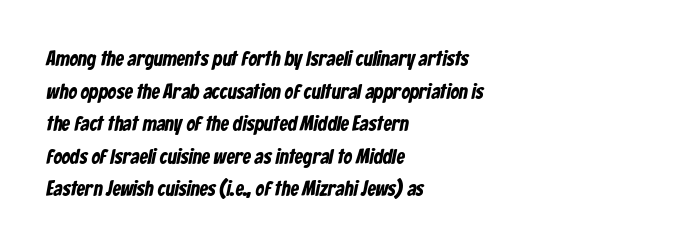
How are the letters spaced? Ordinarily, with no added tracking. The typesetter chose a ragged-right arrangement here. Rule under the text: the space is simply empty. Each new line begins a customary step beneath the previous one.
